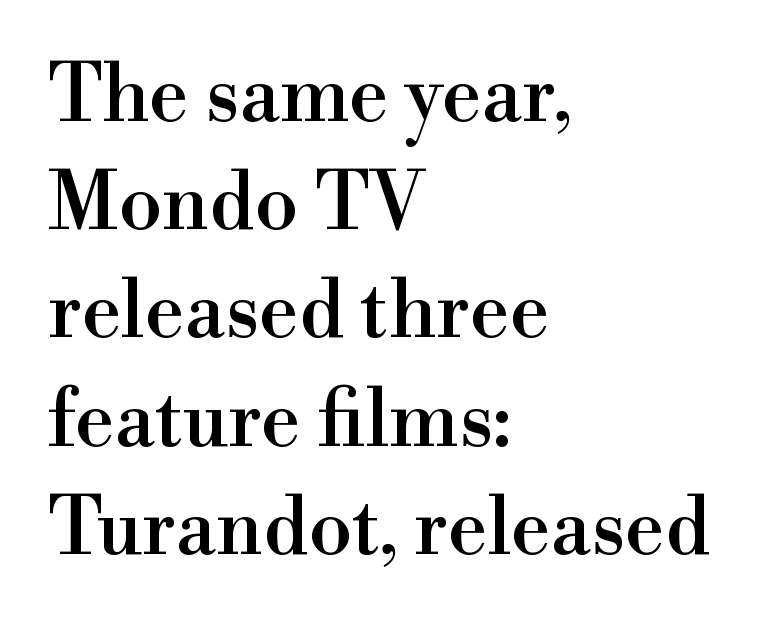
{"serif": "yes", "italic": "no", "width": "normal", "x_height": "small", "monospaced": "no", "underline": "no", "align": "left", "line_spacing": "normal", "line_spacing_ratio": 1.37, "letter_spacing": "normal", "letter_spacing_em": 0.0, "glyph_px": 79}
